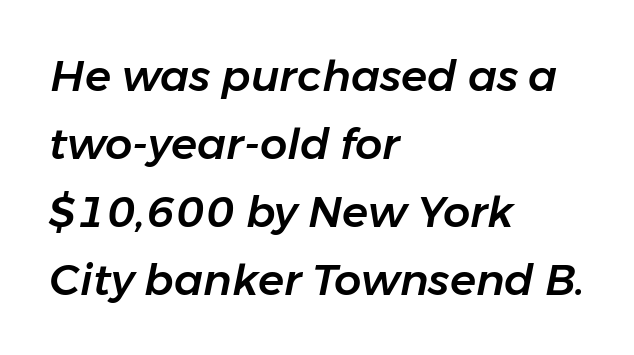
{"italic": "yes", "lean": "right", "slant_degrees": 11, "width": "normal", "stroke_contrast": "low", "x_height": "medium", "monospaced": "no", "underline": "no", "align": "left", "line_spacing": "normal", "line_spacing_ratio": 1.58, "letter_spacing": "normal", "letter_spacing_em": 0.0, "glyph_px": 43}
